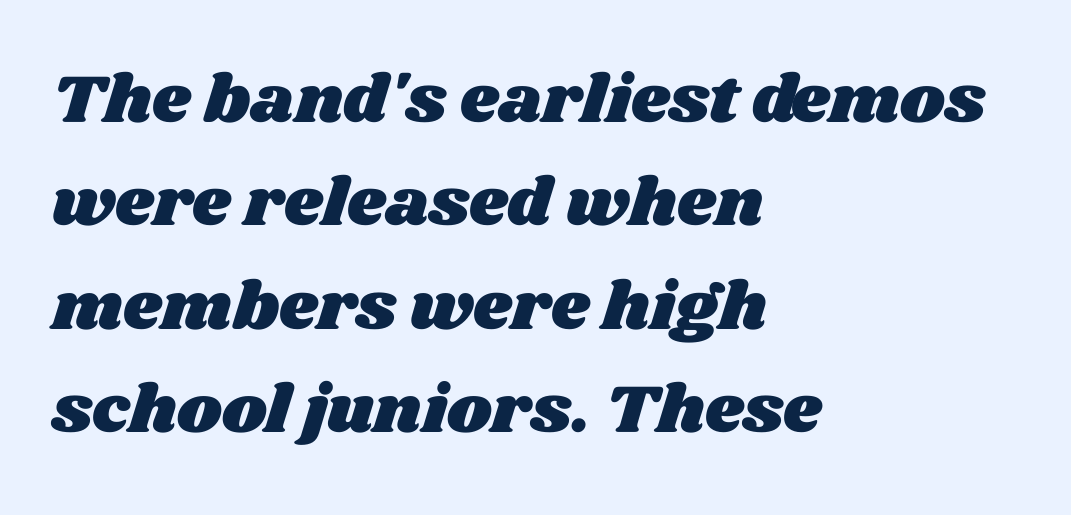
The image shows 68 px wide type; set left-aligned, normal line spacing (1.52x), normal letter spacing, not underlined; medium stroke contrast and a large x-height.
